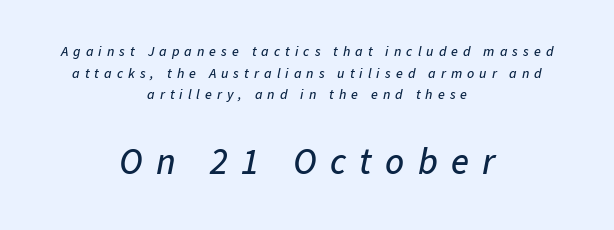
There's an unmistakable incline to the writing here. A clean baseline with only descenders dipping below it. Whoever set this chose a conventional vertical rhythm. If you squint, the bottom block still reads clearly — it's the larger of the two.
